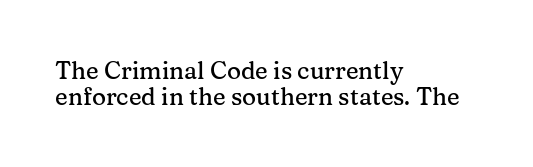
The image shows 24 px text type, upright; set left-aligned, tight line spacing (1.07x), normal letter spacing, not underlined.
